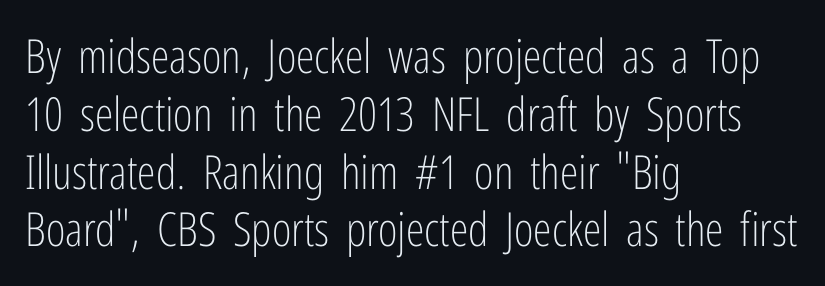
The image shows 47 px light, condensed sans-serif type, upright; set left-aligned, line spacing 1.23x, normal letter spacing, not underlined; low stroke contrast and a medium x-height.
